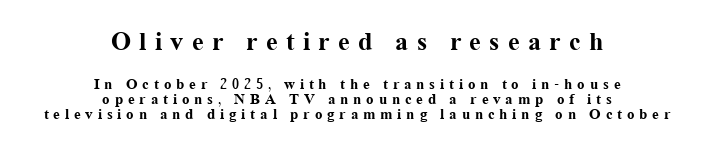
Q: Is the text bold? A: Yes.
Q: Is the text italic (slanted)? A: No, it is upright.
Q: Is the text underlined? A: No.
Q: How is the paragraph aligned? A: Centered.
Q: Is the spacing between letters normal or unusually wide? A: Unusually wide.
Q: Is the spacing between lines tight, normal or loose? A: Tight.
Q: Which block of text is set in a larger size, the first (top) or the second (bottom)? A: The first (top) one.
